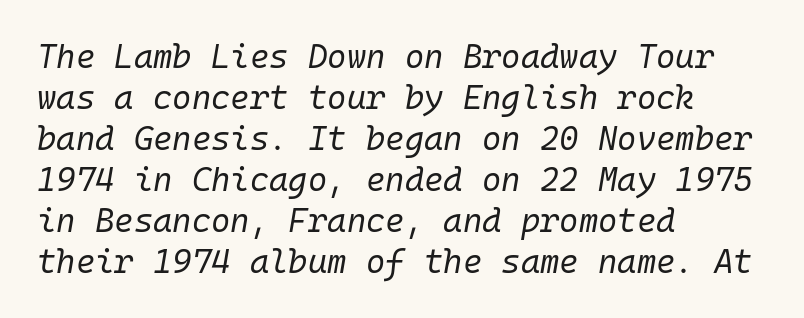
Q: Is the text bold? A: No.
Q: Is the text italic (slanted)? A: Yes, it leans right by about 10 degrees.
Q: Is the text underlined? A: No.
Q: How is the paragraph aligned? A: Left-aligned.
Q: Is the spacing between letters normal or unusually wide? A: Normal.
Q: Width (condensed, normal, or wide)? A: Normal.
Q: Stroke contrast? A: Low.
Q: x-height? A: Medium.
Q: Monospaced? A: Yes.
